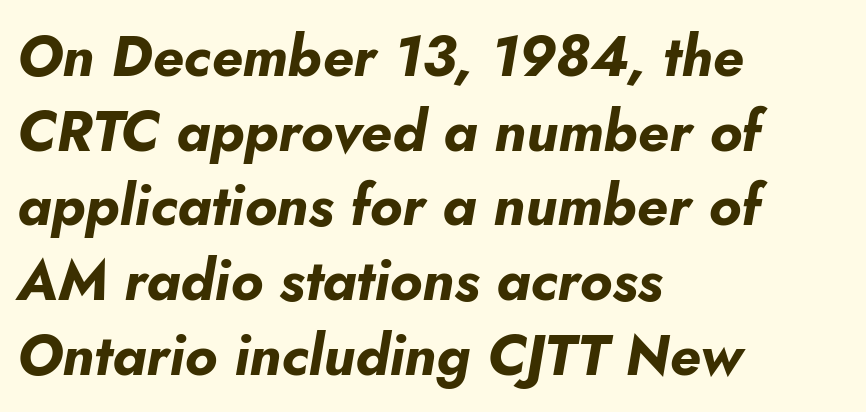
Q: Is the text bold? A: Yes.
Q: Is the text italic (slanted)? A: Yes, it leans right by about 10 degrees.
Q: Is the text underlined? A: No.
Q: How is the paragraph aligned? A: Left-aligned.
Q: Is the spacing between letters normal or unusually wide? A: Normal.
Q: Is the spacing between lines tight, normal or loose? A: Normal.
Q: Width (condensed, normal, or wide)? A: Normal.
Q: Stroke contrast? A: Low.
Q: x-height? A: Small.
Q: Monospaced? A: No.
